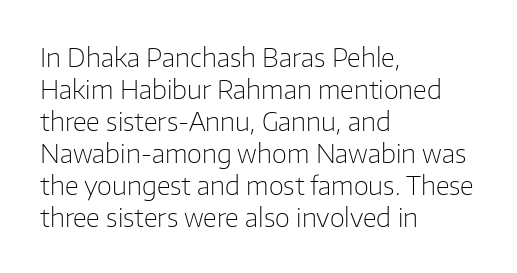
The image shows 26 px text type, upright; set left-aligned, line spacing 1.23x, normal letter spacing, not underlined.
